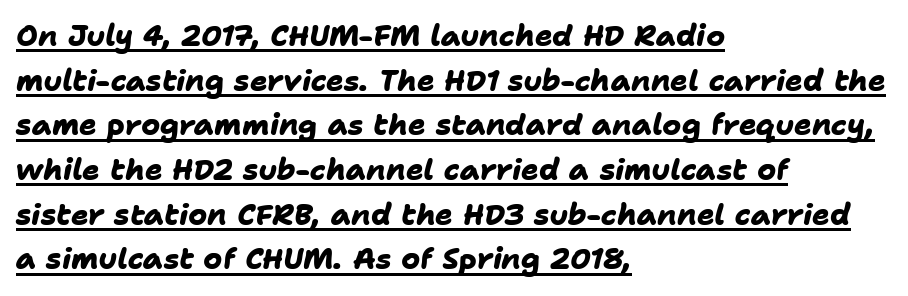
The image shows 29 px heavy sans-serif type; set left-aligned, normal line spacing (1.54x), normal letter spacing, underlined; low stroke contrast and a medium x-height.
